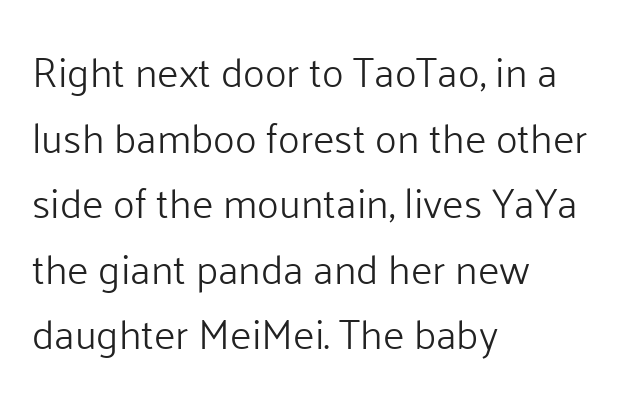
The image shows 41 px light sans-serif type, upright; set left-aligned, normal line spacing (1.6x), normal letter spacing, not underlined; low stroke contrast and a medium x-height.
